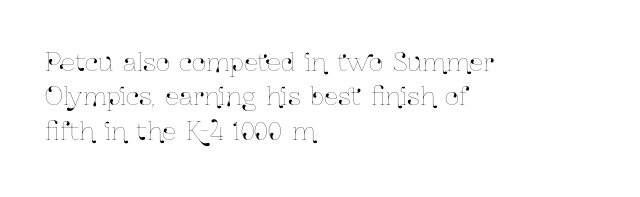
Style check: upright. All the whitespace from short lines collects on the right. Rule under the text: the space is simply empty. Leading matches the norm, producing a regular column.
